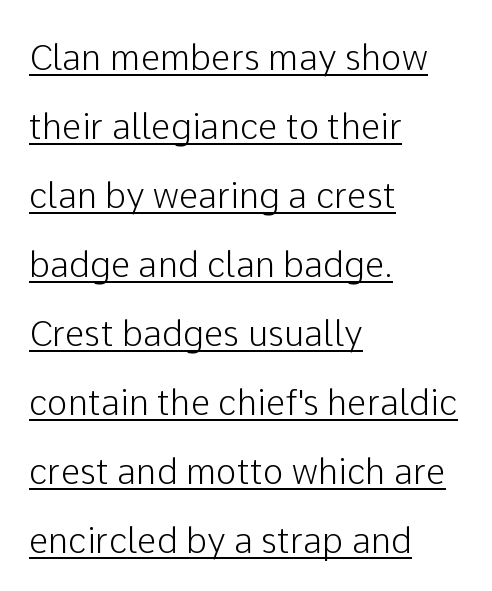
{"serif": "no", "italic": "no", "width": "normal", "stroke_contrast": "low", "x_height": "medium", "monospaced": "no", "underline": "yes", "align": "left", "line_spacing": "loose", "line_spacing_ratio": 1.97, "letter_spacing": "normal", "letter_spacing_em": 0.0, "glyph_px": 35}
